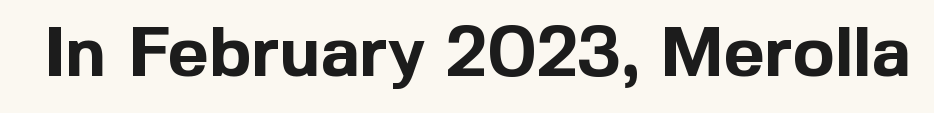
Q: Is the text bold? A: Yes.
Q: Is the text italic (slanted)? A: No, it is upright.
Q: Is the typeface a serif or a sans-serif typeface? A: Sans-serif.
Q: Is the text underlined? A: No.
Q: Is the spacing between letters normal or unusually wide? A: Normal.
Q: Width (condensed, normal, or wide)? A: Normal.
Q: x-height? A: Medium.
Q: Monospaced? A: No.
